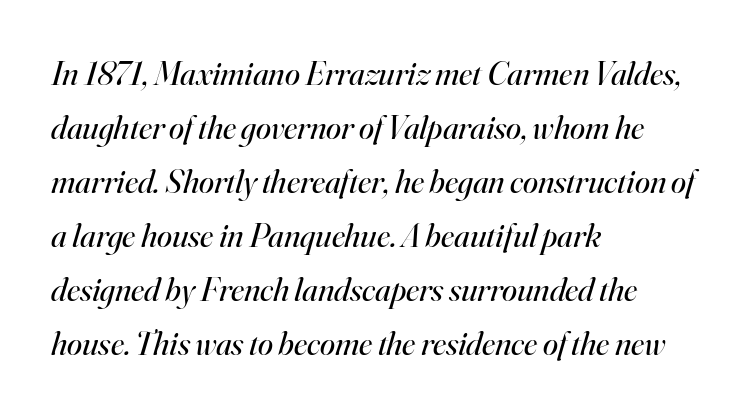
The image shows 34 px regular-weight serif type, italic (leaning right); set left-aligned, normal line spacing (1.59x), normal letter spacing, not underlined; high stroke contrast and a small x-height.
